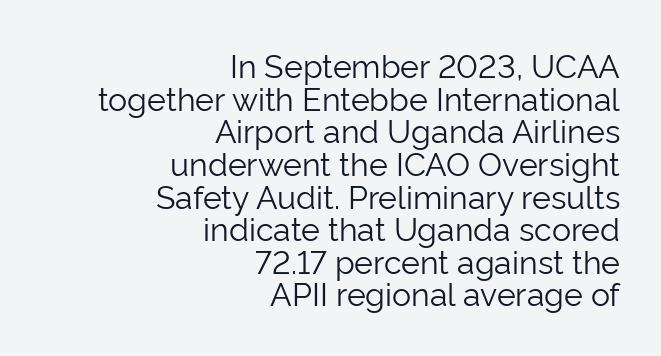
Notice how the stems are strictly vertical — no italics here. The gap between lines stays unmarked. Character widths vary here, with narrow letters taking less room than wide ones. The letters sit at their default tracking, neither squeezed nor spread. A sans-serif font was chosen for this passage. Vertical stems look standard width or narrower in stroke.
